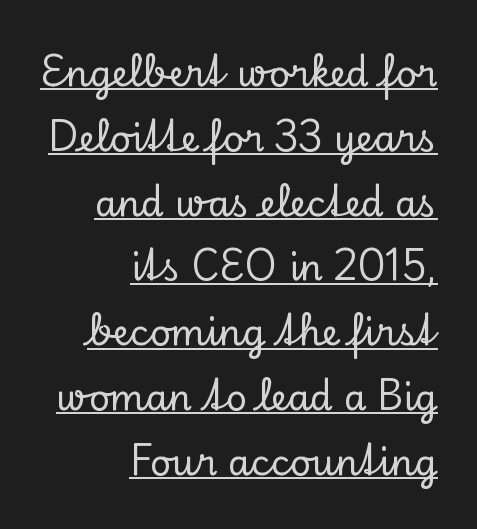
{"italic": "no", "width": "normal", "stroke_contrast": "low", "x_height": "small", "monospaced": "no", "underline": "yes", "align": "right", "line_spacing_ratio": 1.8, "letter_spacing": "normal", "letter_spacing_em": 0.0, "glyph_px": 36}
